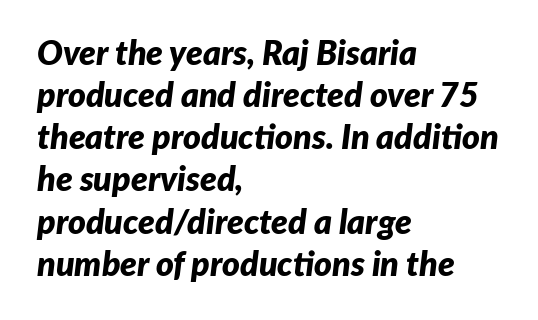
The image shows 34 px bold type, italic (leaning right); set left-aligned, line spacing 1.24x, normal letter spacing, not underlined; low stroke contrast and a medium x-height.
